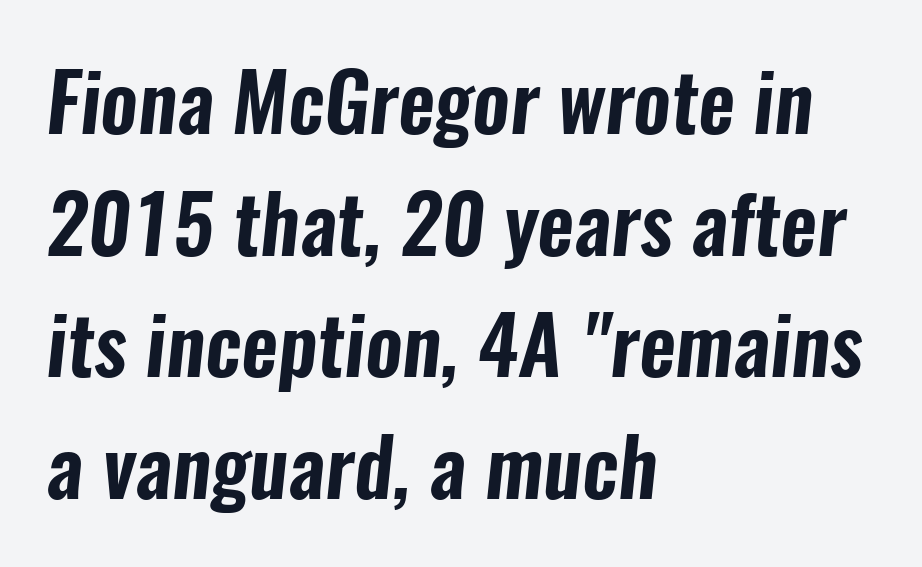
{"serif": "no", "width": "condensed", "stroke_contrast": "low", "x_height": "medium", "monospaced": "no", "underline": "no", "align": "left", "line_spacing": "normal", "line_spacing_ratio": 1.52, "letter_spacing": "normal", "letter_spacing_em": 0.0, "glyph_px": 80}
